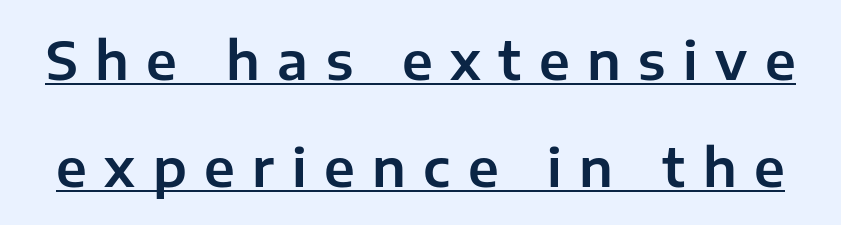
{"serif": "no", "italic": "no", "width": "normal", "stroke_contrast": "low", "x_height": "medium", "monospaced": "no", "underline": "yes", "line_spacing": "loose", "line_spacing_ratio": 2.02, "letter_spacing": "wide", "letter_spacing_em": 0.33, "glyph_px": 53}
